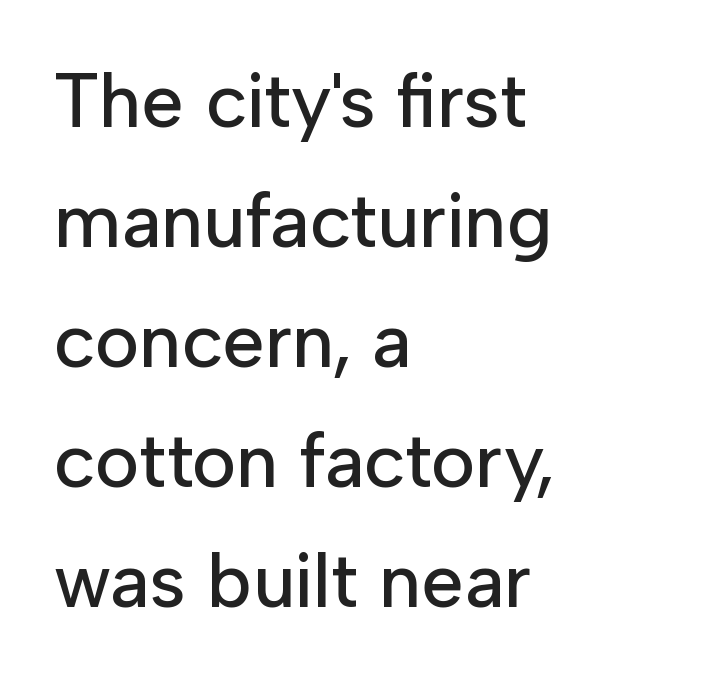
Q: Is the text italic (slanted)? A: No, it is upright.
Q: Is the typeface a serif or a sans-serif typeface? A: Sans-serif.
Q: Is the text underlined? A: No.
Q: How is the paragraph aligned? A: Left-aligned.
Q: Is the spacing between letters normal or unusually wide? A: Normal.
Q: Is the spacing between lines tight, normal or loose? A: Normal.
Q: Width (condensed, normal, or wide)? A: Normal.
Q: Stroke contrast? A: Low.
Q: x-height? A: Medium.
Q: Monospaced? A: No.
